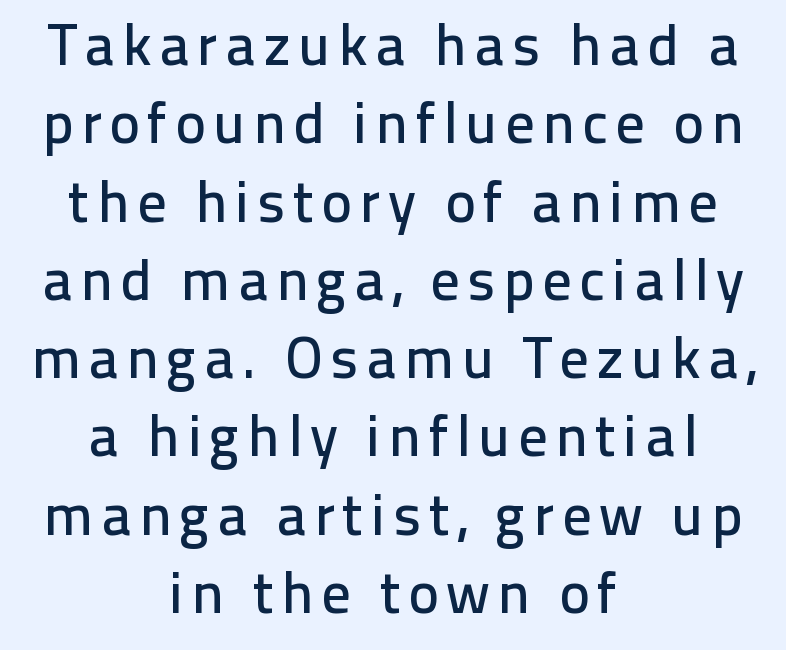
The image shows 58 px sans-serif type, upright; set centered, normal line spacing (1.35x), not underlined; low stroke contrast and a medium x-height.
